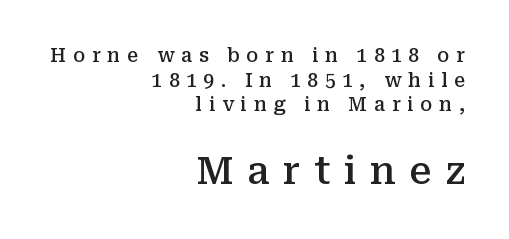
{"serif": "yes", "italic": "no", "bold": "semi", "weight": "semibold", "width": "normal", "stroke_contrast": "medium", "x_height": "medium", "monospaced": "no", "underline": "no", "align": "right", "line_spacing": "normal", "line_spacing_ratio": 1.3, "letter_spacing": "wide", "letter_spacing_em": 0.35, "larger_block": "second", "size_ratio": 2.0, "glyph_px": 38}
